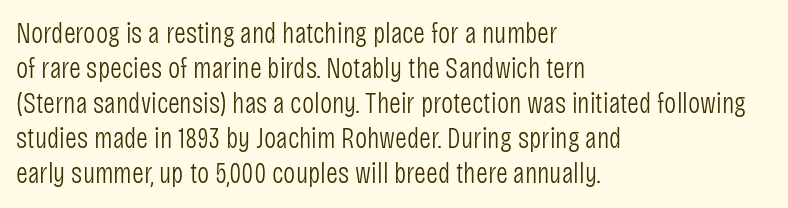
The image shows 29 px light, condensed sans-serif type, upright; set left-aligned, line spacing 1.21x, normal letter spacing, not underlined; low stroke contrast and a large x-height.
